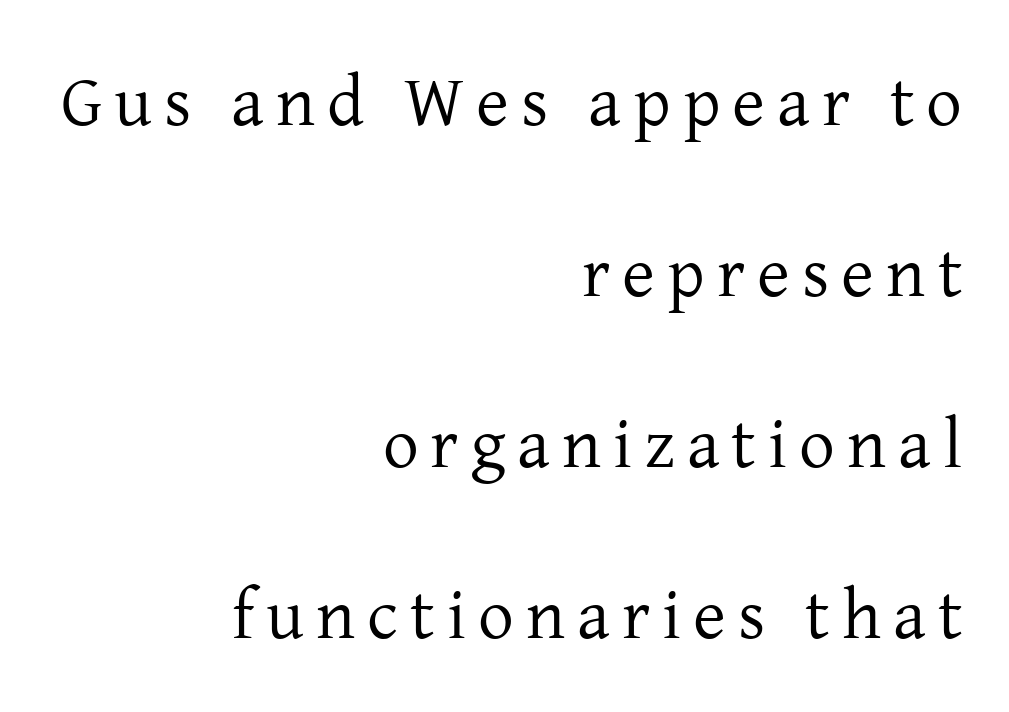
{"serif": "yes", "italic": "no", "bold": "no", "weight": "regular", "width": "normal", "stroke_contrast": "low", "x_height": "medium", "monospaced": "no", "underline": "no", "align": "right", "line_spacing": "loose", "line_spacing_ratio": 2.41, "glyph_px": 71}
